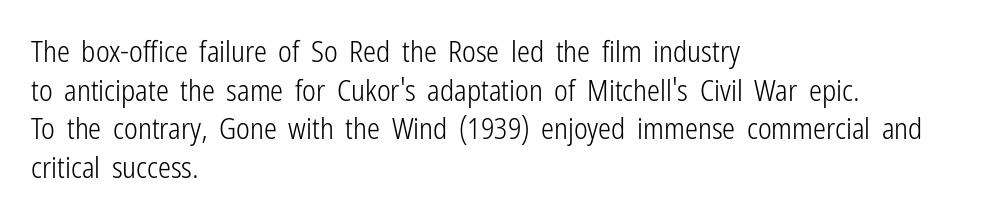
The image shows 29 px light, condensed sans-serif type, upright; set left-aligned, normal line spacing (1.33x), normal letter spacing, not underlined; low stroke contrast and a medium x-height.
